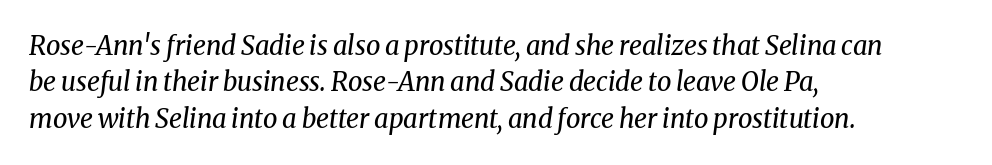
{"italic": "yes", "lean": "right", "slant_degrees": 8, "bold": "no", "underline": "no", "align": "left", "line_spacing": "normal", "line_spacing_ratio": 1.4, "letter_spacing": "normal", "letter_spacing_em": 0.0, "glyph_px": 26}
